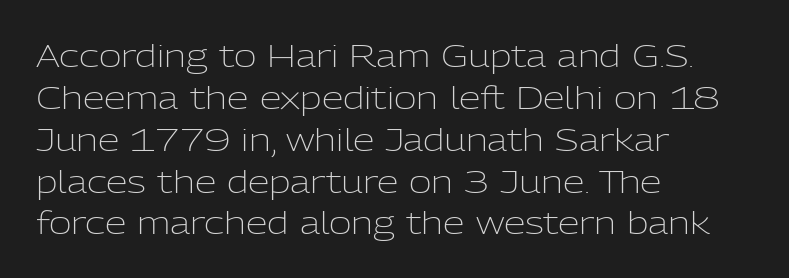
Q: Is the text bold? A: No.
Q: Is the text italic (slanted)? A: No, it is upright.
Q: Is the typeface a serif or a sans-serif typeface? A: Sans-serif.
Q: Is the text underlined? A: No.
Q: How is the paragraph aligned? A: Left-aligned.
Q: Is the spacing between letters normal or unusually wide? A: Normal.
Q: Is the spacing between lines tight, normal or loose? A: Normal.
Q: Width (condensed, normal, or wide)? A: Normal.
Q: Stroke contrast? A: Low.
Q: x-height? A: Medium.
Q: Monospaced? A: No.
